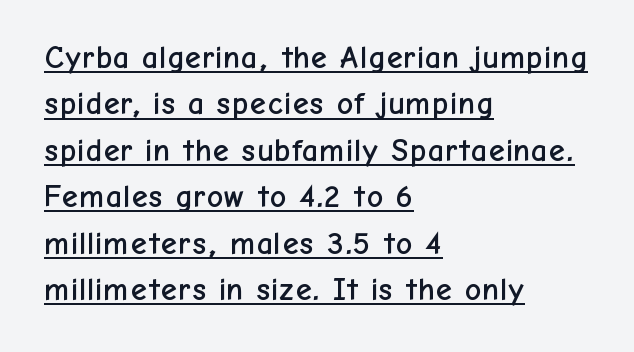
{"serif": "no", "italic": "no", "width": "normal", "stroke_contrast": "low", "x_height": "medium", "monospaced": "no", "underline": "yes", "align": "left", "line_spacing": "normal", "line_spacing_ratio": 1.45, "letter_spacing": "normal", "letter_spacing_em": 0.0, "glyph_px": 32}
